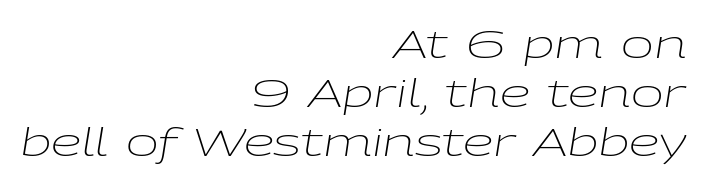
Q: Is the text bold? A: No.
Q: Is the text italic (slanted)? A: Yes, it leans right by about 9 degrees.
Q: Is the text underlined? A: No.
Q: How is the paragraph aligned? A: Right-aligned.
Q: Is the spacing between letters normal or unusually wide? A: Normal.
Q: Is the spacing between lines tight, normal or loose? A: Normal.
Q: Width (condensed, normal, or wide)? A: Wide.
Q: Stroke contrast? A: Low.
Q: x-height? A: Medium.
Q: Monospaced? A: No.
